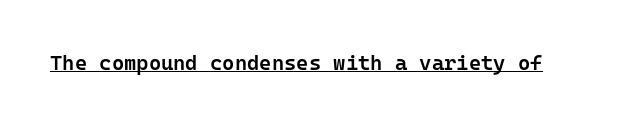
Q: Is the text bold? A: Semi-bold.
Q: Is the text italic (slanted)? A: No, it is upright.
Q: Is the text underlined? A: Yes.
Q: Is the spacing between letters normal or unusually wide? A: Normal.
